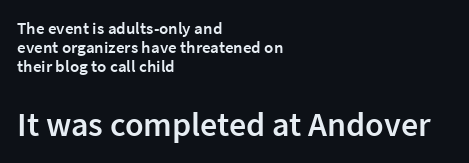
{"serif": "no", "italic": "no", "bold": "semi", "weight": "semibold", "width": "normal", "stroke_contrast": "low", "x_height": "medium", "monospaced": "no", "underline": "no", "align": "left", "line_spacing": "tight", "line_spacing_ratio": 1.13, "letter_spacing": "normal", "letter_spacing_em": 0.0, "larger_block": "second", "size_ratio": 2.0, "glyph_px": 34}
